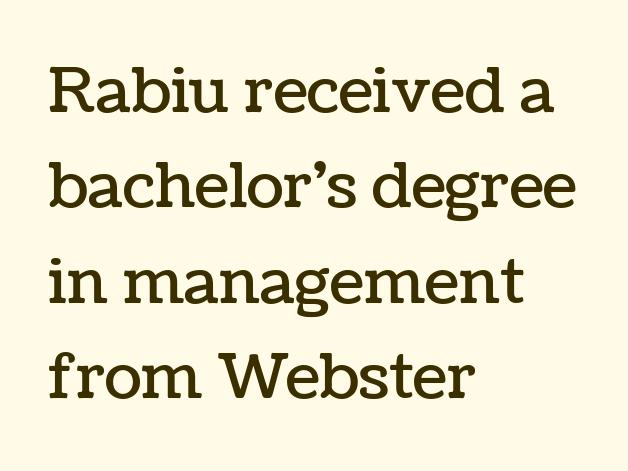
{"italic": "no", "width": "normal", "stroke_contrast": "low", "x_height": "medium", "monospaced": "no", "underline": "no", "align": "left", "line_spacing": "normal", "line_spacing_ratio": 1.54, "letter_spacing": "normal", "letter_spacing_em": 0.0, "glyph_px": 62}
